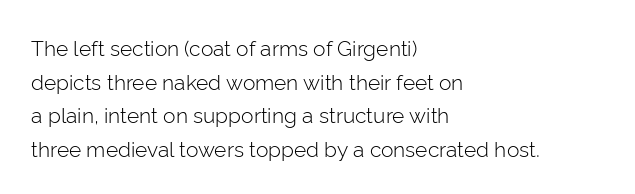
Q: Is the text bold? A: No.
Q: Is the text italic (slanted)? A: No, it is upright.
Q: Is the text underlined? A: No.
Q: How is the paragraph aligned? A: Left-aligned.
Q: Is the spacing between letters normal or unusually wide? A: Normal.
Q: Is the spacing between lines tight, normal or loose? A: Normal.
